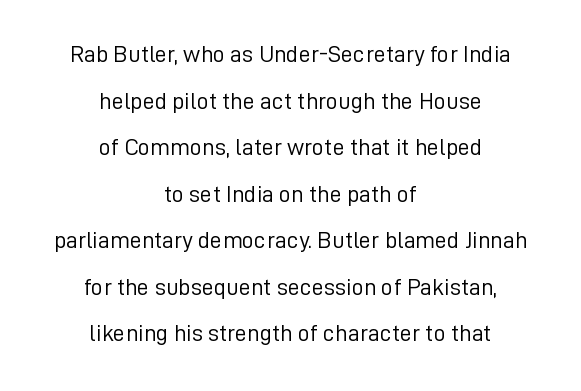
The image shows 24 px text type, upright; set centered, loose line spacing (1.94x), normal letter spacing, not underlined.
